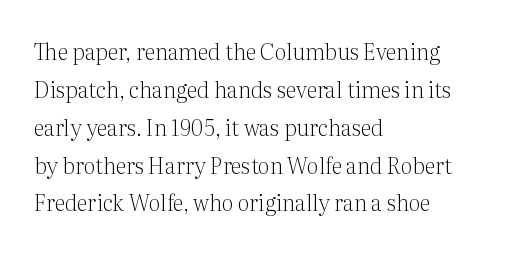
{"italic": "no", "bold": "no", "underline": "no", "align": "left", "line_spacing_ratio": 1.72, "letter_spacing": "normal", "letter_spacing_em": 0.0, "glyph_px": 22}
